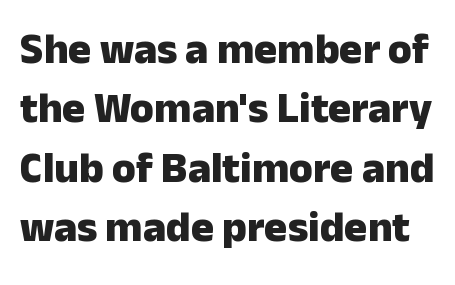
{"serif": "no", "italic": "no", "bold": "yes", "weight": "heavy", "width": "normal", "stroke_contrast": "low", "x_height": "medium", "monospaced": "no", "underline": "no", "line_spacing": "normal", "line_spacing_ratio": 1.38, "letter_spacing": "normal", "letter_spacing_em": 0.0, "glyph_px": 43}
